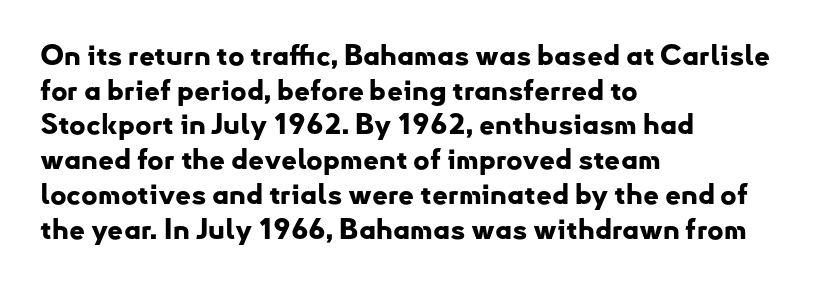
Q: Is the text bold? A: Yes.
Q: Is the text italic (slanted)? A: No, it is upright.
Q: Is the typeface a serif or a sans-serif typeface? A: Sans-serif.
Q: Is the text underlined? A: No.
Q: How is the paragraph aligned? A: Left-aligned.
Q: Is the spacing between letters normal or unusually wide? A: Normal.
Q: Width (condensed, normal, or wide)? A: Normal.
Q: Stroke contrast? A: Low.
Q: x-height? A: Small.
Q: Monospaced? A: No.
